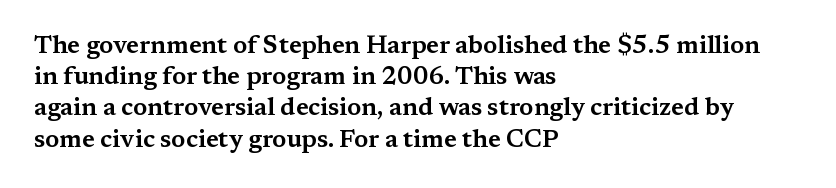
{"italic": "no", "underline": "no", "align": "left", "line_spacing": "normal", "line_spacing_ratio": 1.25, "letter_spacing": "normal", "letter_spacing_em": 0.0, "glyph_px": 25}
